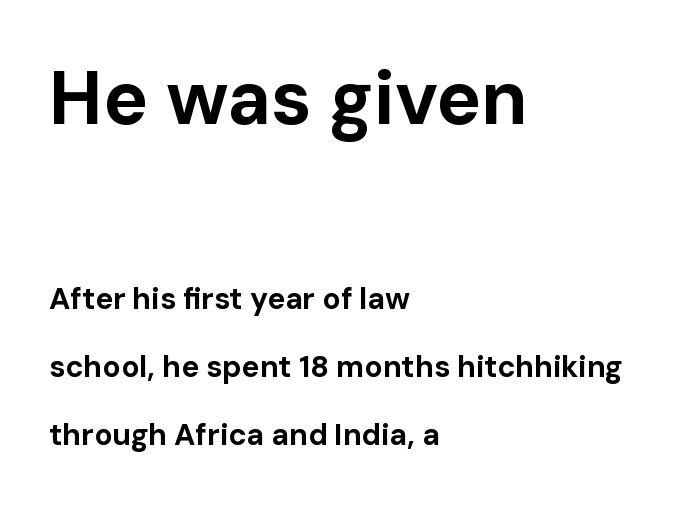
Descender tails drop into unmarked territory. The initial chunk of copy outweighs the following chunk in type size. This rendering employs a face without finishing strokes, i.e., a sans-serif. The face used here is proportionally spaced, like ordinary book or web type. Is the block centered? No — it sits flush against the left margin. Plenty of ink on the page — the face is bold.
